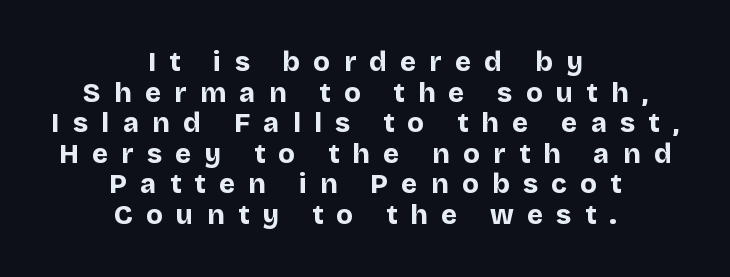
{"italic": "no", "bold": "yes", "underline": "no", "align": "center", "line_spacing": "tight", "line_spacing_ratio": 1.13, "letter_spacing": "wide", "letter_spacing_em": 0.5, "glyph_px": 27}
